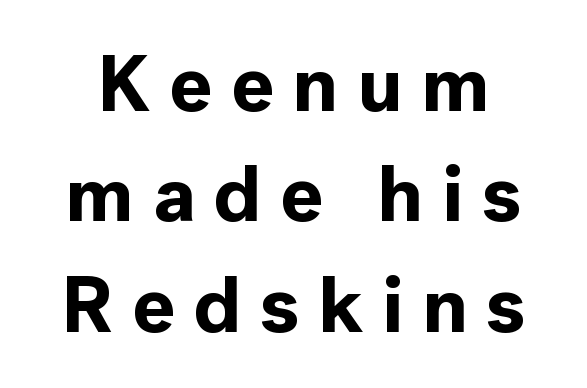
{"serif": "no", "italic": "no", "bold": "yes", "weight": "bold", "width": "normal", "x_height": "medium", "monospaced": "no", "underline": "no", "line_spacing": "normal", "line_spacing_ratio": 1.38, "letter_spacing": "wide", "letter_spacing_em": 0.23, "glyph_px": 80}
